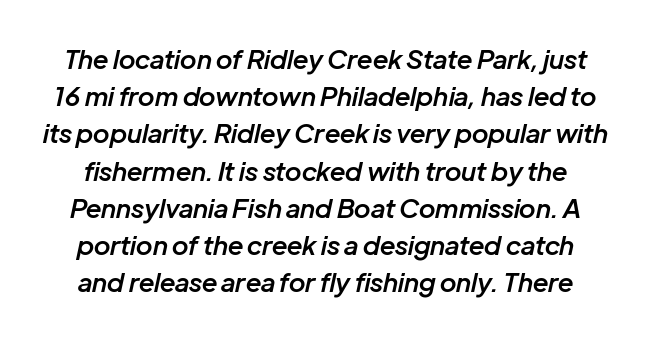
The letters are semibold — heavier than regular but short of a full bold. Underline: absent. Is there much room between lines? A standard amount, neither cramped nor airy. The tracking reads as untouched default to a designer's eye.
